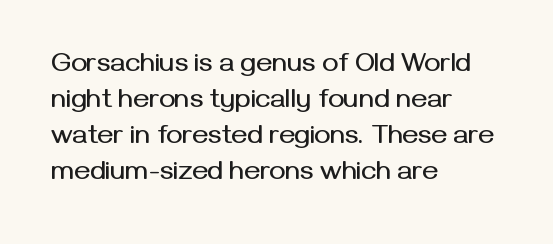
The image shows 27 px text type, upright; set left-aligned, normal line spacing (1.33x), normal letter spacing, not underlined.
